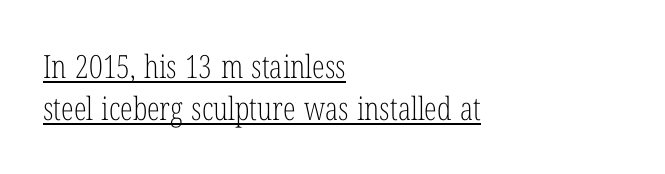
The image shows 32 px light, condensed serif type, upright; set left-aligned, normal line spacing (1.32x), normal letter spacing, underlined; low stroke contrast and a medium x-height.
